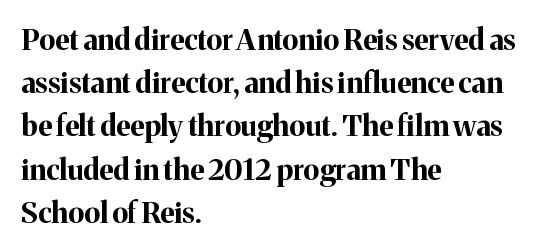
{"serif": "yes", "italic": "no", "bold": "yes", "weight": "bold", "width": "normal", "stroke_contrast": "medium", "x_height": "medium", "monospaced": "no", "underline": "no", "align": "left", "line_spacing": "normal", "line_spacing_ratio": 1.49, "letter_spacing": "normal", "letter_spacing_em": 0.0, "glyph_px": 29}
